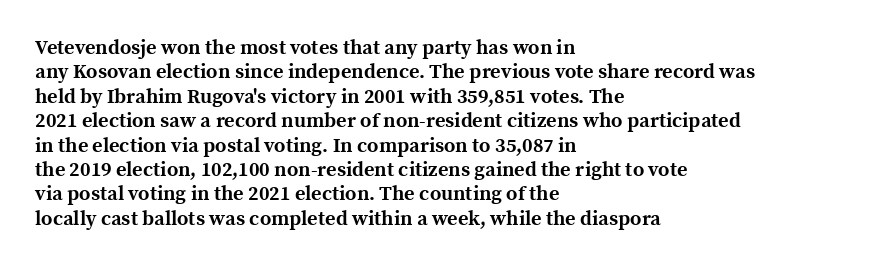
Q: Is the text bold? A: Yes.
Q: Is the text italic (slanted)? A: No, it is upright.
Q: Is the text underlined? A: No.
Q: How is the paragraph aligned? A: Left-aligned.
Q: Is the spacing between letters normal or unusually wide? A: Normal.
